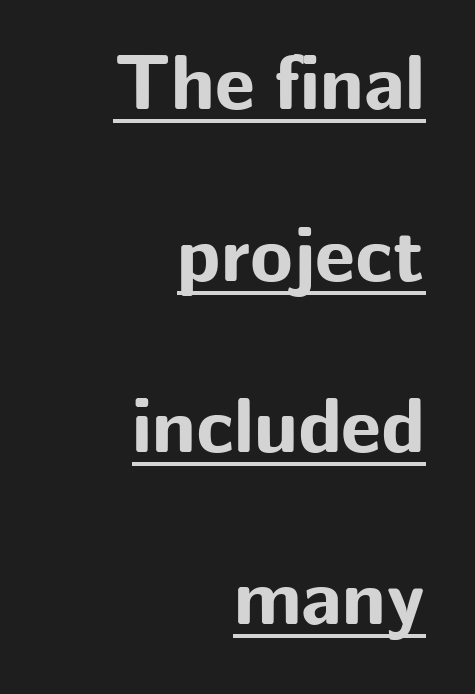
The image shows 78 px bold sans-serif type, upright; set right-aligned, loose line spacing (2.2x), normal letter spacing, underlined; low stroke contrast and a medium x-height.
